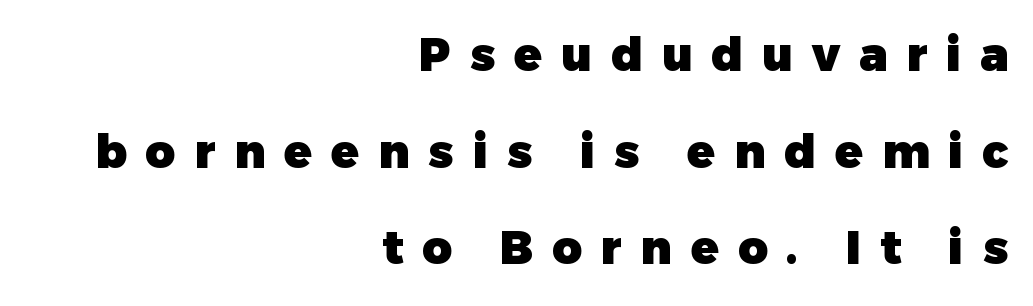
The rendering uses natural spacing where letterforms have individual widths. This sample uses an upright cut, with every glyph sitting square on the baseline. Weight: bold. Airy leading.
